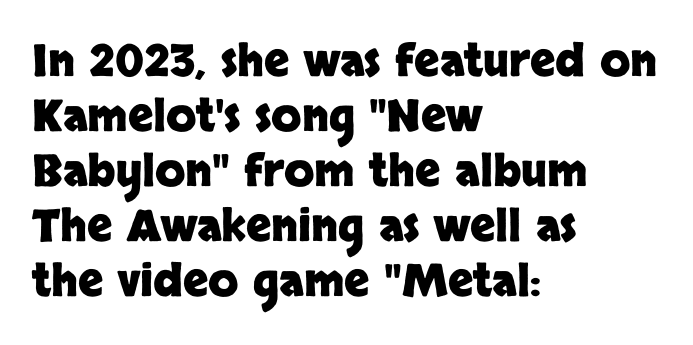
The image shows 44 px heavy sans-serif type, upright; set left-aligned, normal line spacing (1.25x), normal letter spacing, not underlined; low stroke contrast and a large x-height.
